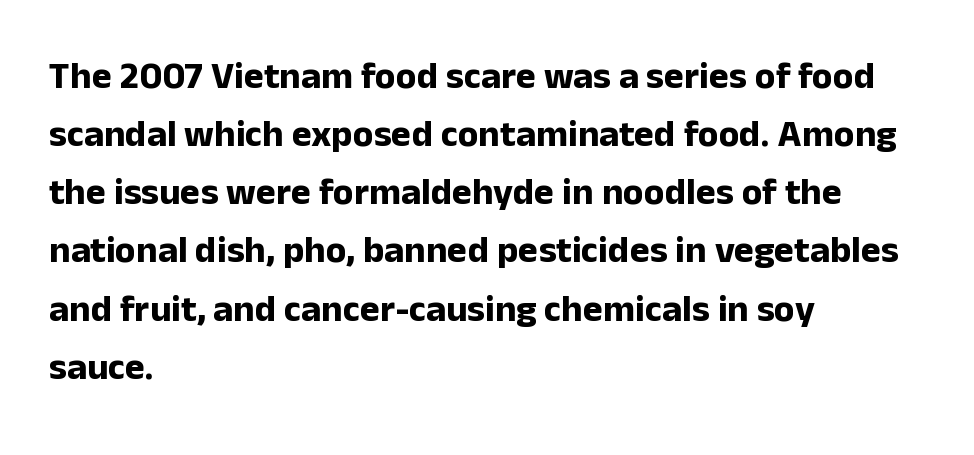
The passage shown is not underscored anywhere. This sample uses a sans-serif face. Upright lettering throughout. Typeset ragged right — the left edge is the straight one.
